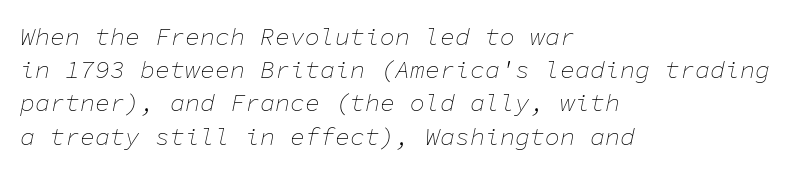
The image shows 25 px text type, italic (leaning right); set left-aligned, normal line spacing (1.33x), normal letter spacing, not underlined.
